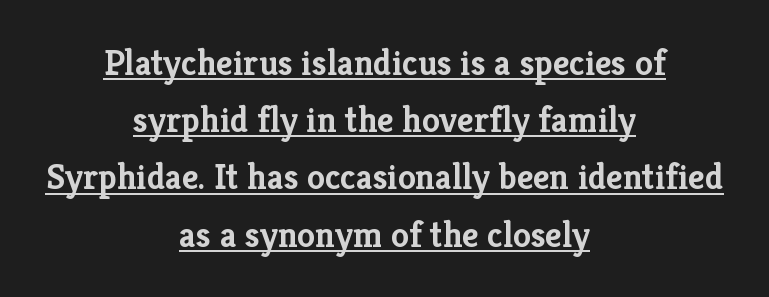
The passage shown stacks its lines at a standard gap. Posture: upright roman. The face used here has the dense, thick strokes of a bold. The horizontal fit of the characters is conventional and even. The font family rendered here belongs to the serif group. In designer terms, the underline attribute is active on this setting.
